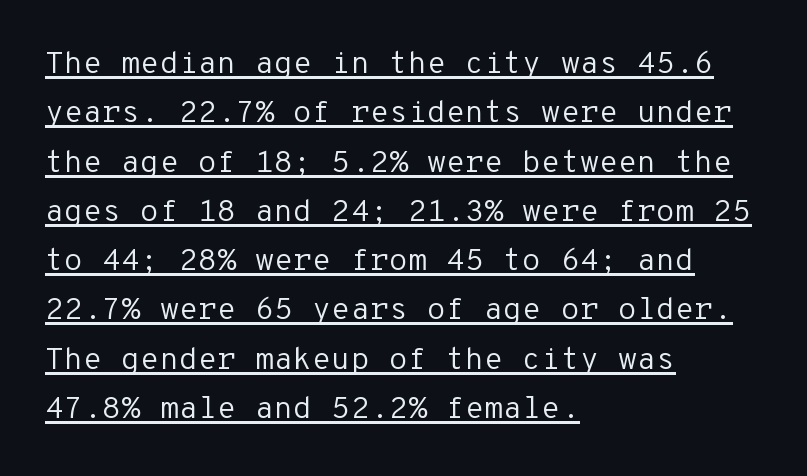
Q: Is the text bold? A: No.
Q: Is the text italic (slanted)? A: No, it is upright.
Q: Is the typeface a serif or a sans-serif typeface? A: Sans-serif.
Q: Is the text underlined? A: Yes.
Q: How is the paragraph aligned? A: Left-aligned.
Q: Is the spacing between letters normal or unusually wide? A: Normal.
Q: Is the spacing between lines tight, normal or loose? A: Normal.
Q: Width (condensed, normal, or wide)? A: Normal.
Q: Stroke contrast? A: Low.
Q: x-height? A: Medium.
Q: Monospaced? A: Yes.
